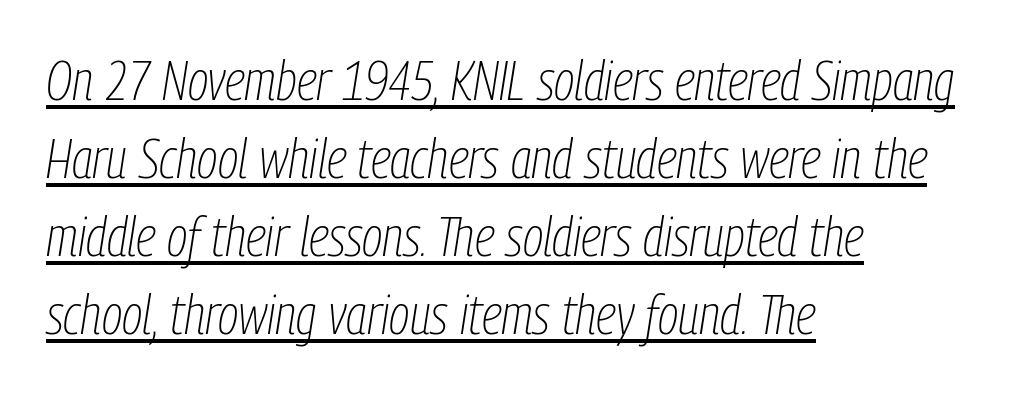
Q: Is the text bold? A: No.
Q: Is the text italic (slanted)? A: Yes, it leans right by about 9 degrees.
Q: Is the text underlined? A: Yes.
Q: How is the paragraph aligned? A: Left-aligned.
Q: Is the spacing between letters normal or unusually wide? A: Normal.
Q: Is the spacing between lines tight, normal or loose? A: Normal.
Q: Width (condensed, normal, or wide)? A: Condensed.
Q: Stroke contrast? A: Low.
Q: x-height? A: Medium.
Q: Monospaced? A: No.
